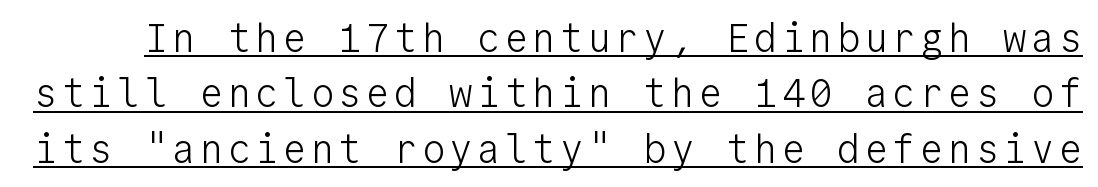
The rows are spaced the way most documents space them. Notice how the stems are strictly vertical — no italics here. Emphasis is given by a line drawn under the lettering. A typesetter would call this monospace, since all characters share one set width.
